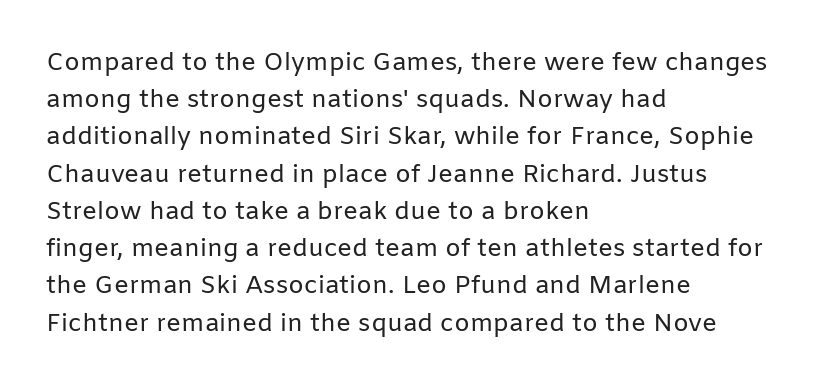
{"italic": "no", "bold": "no", "underline": "no", "align": "left", "line_spacing": "normal", "line_spacing_ratio": 1.49, "letter_spacing": "normal", "letter_spacing_em": 0.0, "glyph_px": 25}
